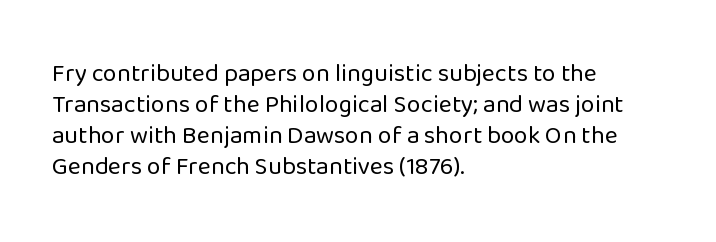
A light-to-regular cut is what we see here. Clear beneath every line of the passage. Vertical strokes here are truly vertical. The passage shown has conventional tracking throughout. Leftover space on each line is placed entirely after the last word.
